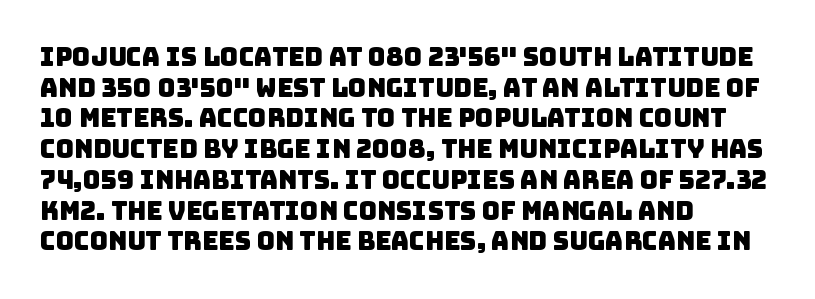
{"underline": "no", "align": "left", "line_spacing_ratio": 1.23, "letter_spacing": "normal", "letter_spacing_em": 0.0, "glyph_px": 25}
